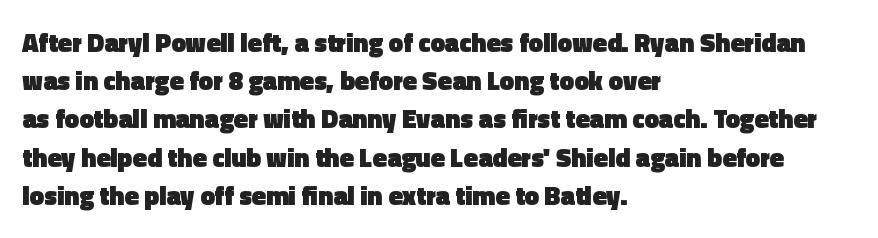
The image shows 26 px bold type, upright; set left-aligned, normal line spacing (1.47x), normal letter spacing, not underlined.
